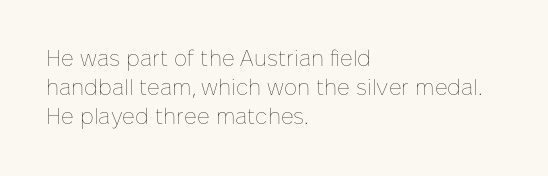
The image shows 22 px text type, upright; set left-aligned, normal line spacing (1.32x), normal letter spacing, not underlined.
